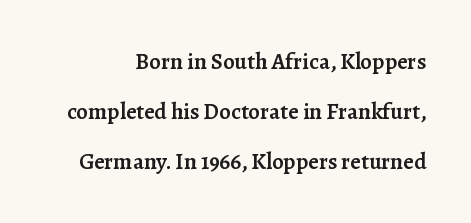
In terms of posture, this sample is upright. The line texture is even and compact thanks to regular tracking. Heft: intermediate — a semibold. No word sits above an underline.
